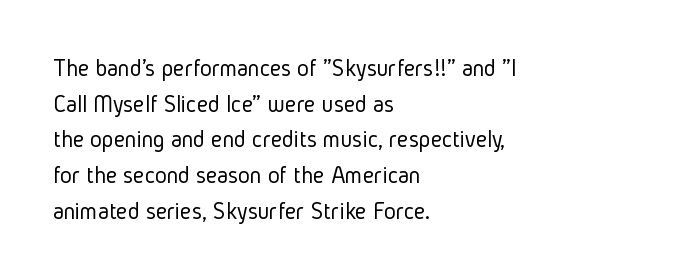
The image shows 25 px text type, upright; set left-aligned, normal line spacing (1.43x), normal letter spacing, not underlined.
